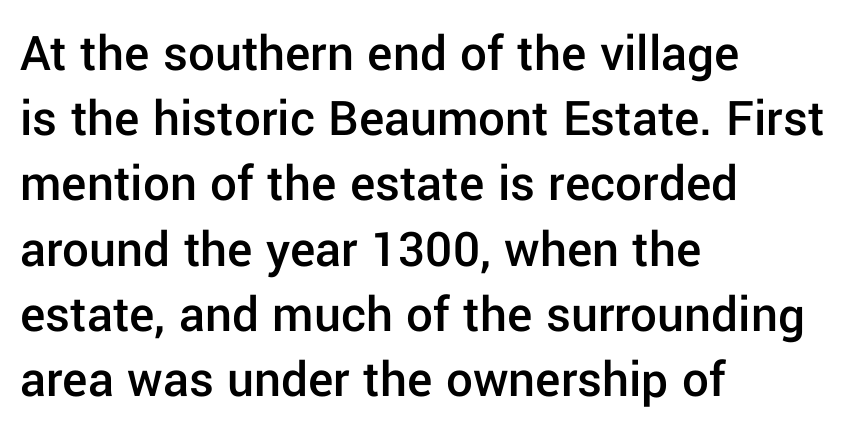
This sample uses an upright cut, with every glyph sitting square on the baseline. This is moderately heavy type, rendered in semibold. The face used here is proportionally spaced, like ordinary book or web type. Rule under the text: the space is simply empty.
